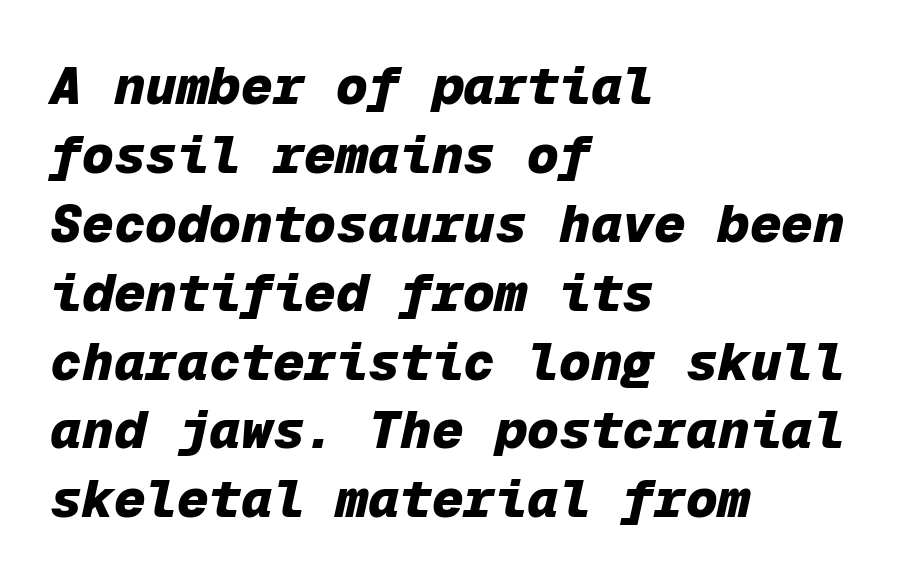
Q: Is the text bold? A: Yes.
Q: Is the text italic (slanted)? A: Yes, it leans right by about 12 degrees.
Q: Is the text underlined? A: No.
Q: How is the paragraph aligned? A: Left-aligned.
Q: Is the spacing between letters normal or unusually wide? A: Normal.
Q: Is the spacing between lines tight, normal or loose? A: Normal.
Q: Width (condensed, normal, or wide)? A: Normal.
Q: Stroke contrast? A: Low.
Q: x-height? A: Medium.
Q: Monospaced? A: Yes.
